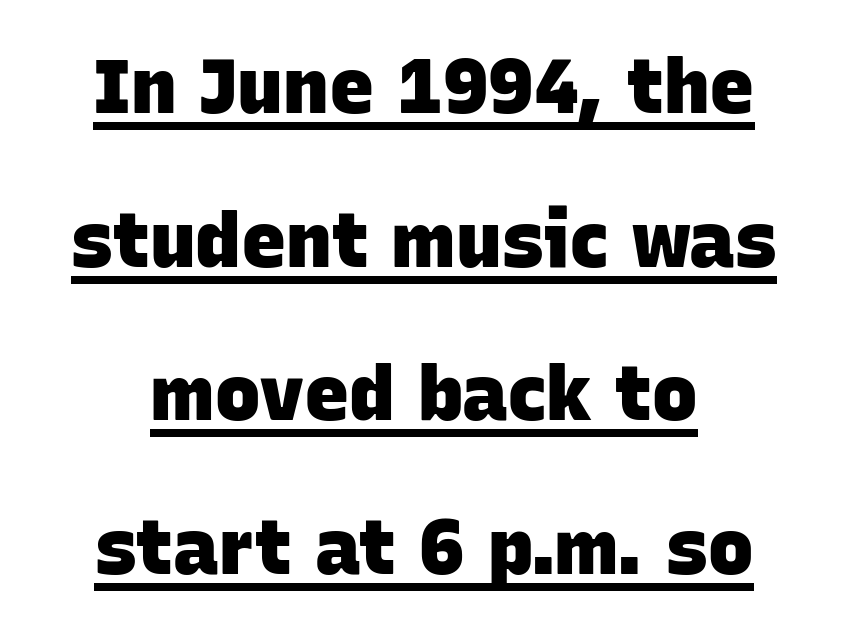
Q: Is the text bold? A: Yes.
Q: Is the typeface a serif or a sans-serif typeface? A: Sans-serif.
Q: Is the text underlined? A: Yes.
Q: Is the spacing between letters normal or unusually wide? A: Normal.
Q: Is the spacing between lines tight, normal or loose? A: Loose.
Q: Width (condensed, normal, or wide)? A: Normal.
Q: Stroke contrast? A: Low.
Q: x-height? A: Large.
Q: Monospaced? A: No.
